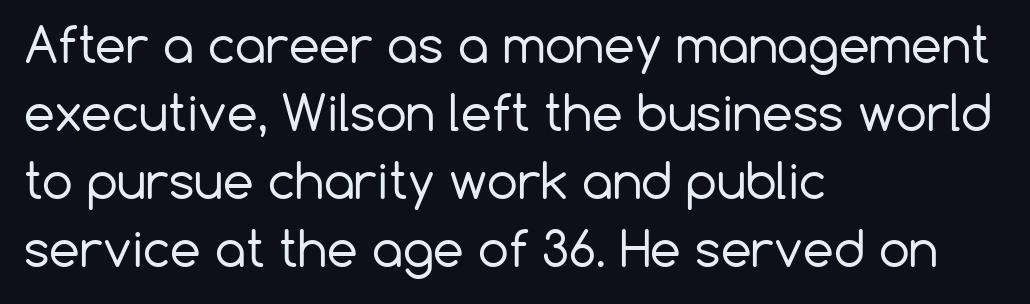
Q: Is the text bold? A: No.
Q: Is the text italic (slanted)? A: No, it is upright.
Q: Is the typeface a serif or a sans-serif typeface? A: Sans-serif.
Q: Is the text underlined? A: No.
Q: How is the paragraph aligned? A: Left-aligned.
Q: Is the spacing between letters normal or unusually wide? A: Normal.
Q: Is the spacing between lines tight, normal or loose? A: Normal.
Q: Width (condensed, normal, or wide)? A: Normal.
Q: Stroke contrast? A: Low.
Q: x-height? A: Medium.
Q: Monospaced? A: No.
